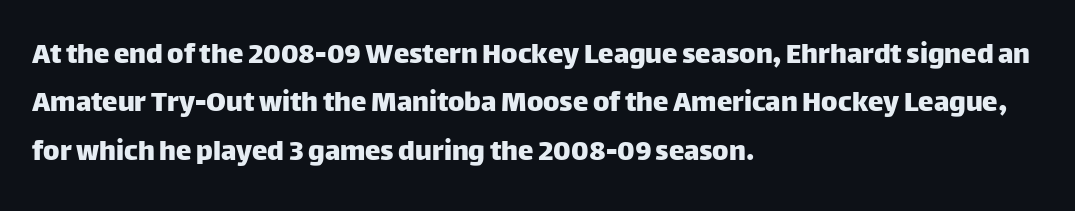
The image shows 31 px sans-serif type, upright; set left-aligned, normal line spacing (1.56x), normal letter spacing, not underlined; low stroke contrast and a large x-height.
